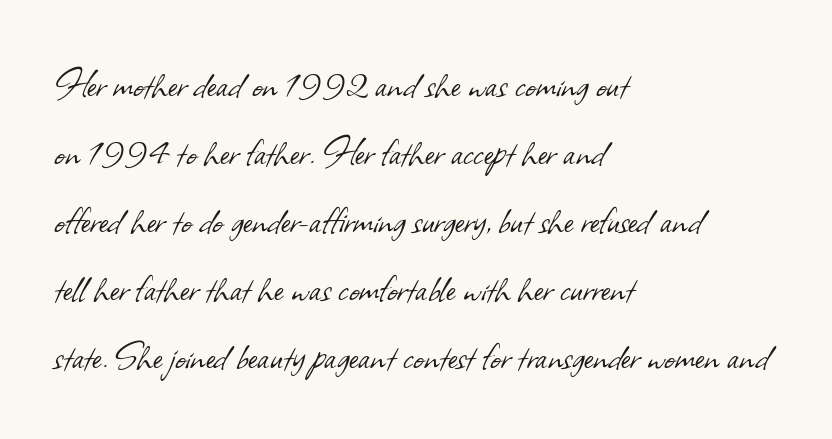
Q: Is the text bold? A: No.
Q: Is the typeface a serif or a sans-serif typeface? A: Sans-serif.
Q: Is the text underlined? A: No.
Q: How is the paragraph aligned? A: Left-aligned.
Q: Is the spacing between letters normal or unusually wide? A: Normal.
Q: Is the spacing between lines tight, normal or loose? A: Normal.
Q: Width (condensed, normal, or wide)? A: Normal.
Q: Stroke contrast? A: Low.
Q: x-height? A: Small.
Q: Monospaced? A: No.
